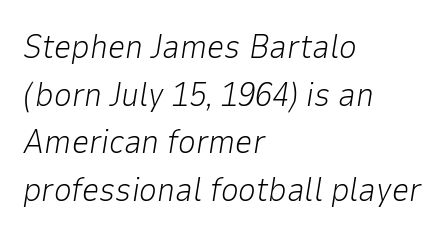
The image shows 34 px light type, italic (leaning right); set left-aligned, normal line spacing (1.4x), normal letter spacing, not underlined; low stroke contrast and a medium x-height.
